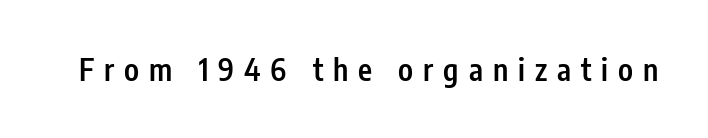
Q: Is the text bold? A: Semi-bold.
Q: Is the text italic (slanted)? A: No, it is upright.
Q: Is the typeface a serif or a sans-serif typeface? A: Sans-serif.
Q: Is the text underlined? A: No.
Q: Is the spacing between letters normal or unusually wide? A: Unusually wide.
Q: Width (condensed, normal, or wide)? A: Condensed.
Q: Stroke contrast? A: Low.
Q: x-height? A: Medium.
Q: Monospaced? A: No.
